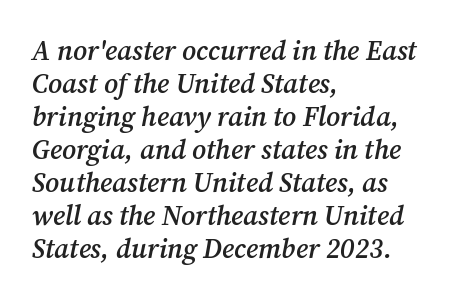
The image shows 27 px text type, italic (leaning right); set left-aligned, line spacing 1.22x, normal letter spacing, not underlined.
